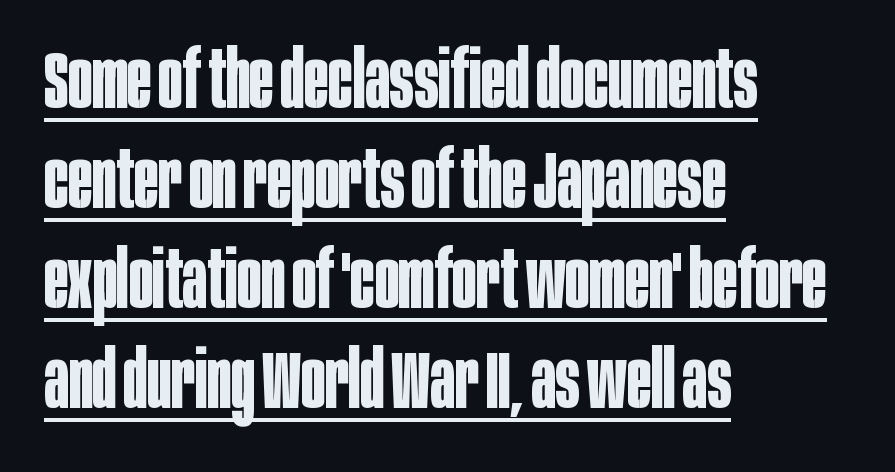
The image shows 80 px bold, condensed sans-serif type, upright; set left-aligned, normal line spacing (1.25x), normal letter spacing, underlined; low stroke contrast and a large x-height.
